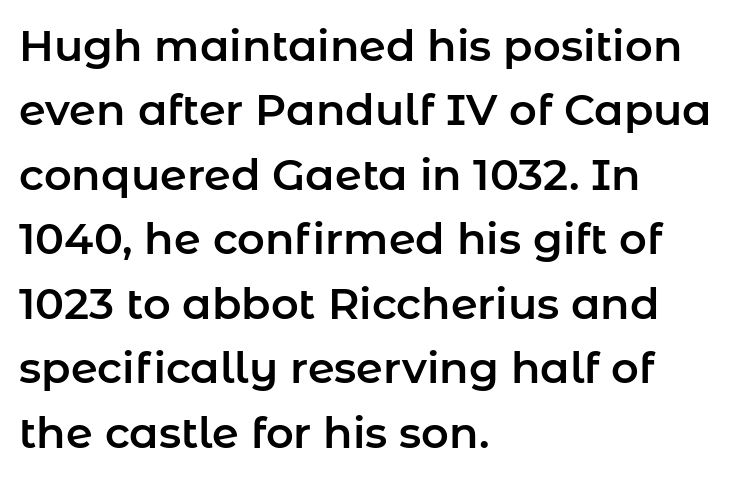
The specimen omits any rule beneath the text block's lines. Note the varied advance widths — an 'i' is clearly narrower than an 'm'. The paragraph shown leans on its left margin. Posture: upright roman. Is this a sans? Yes — the strokes have no serifs. How would I describe the line gaps? Plain and ordinary.
